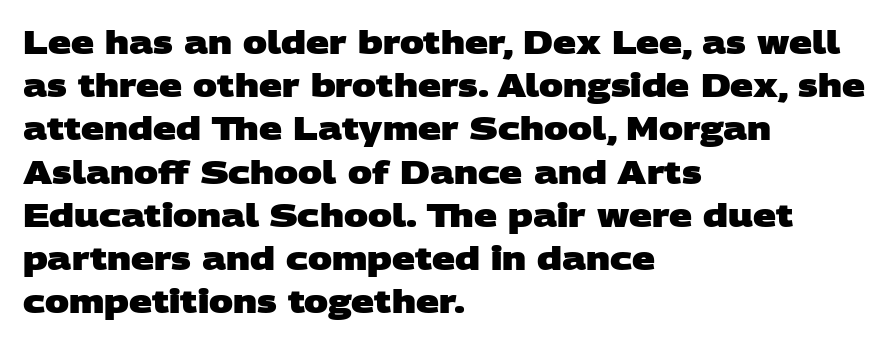
Q: Is the text bold? A: Yes.
Q: Is the typeface a serif or a sans-serif typeface? A: Sans-serif.
Q: Is the text underlined? A: No.
Q: How is the paragraph aligned? A: Left-aligned.
Q: Is the spacing between letters normal or unusually wide? A: Normal.
Q: Is the spacing between lines tight, normal or loose? A: Normal.
Q: Width (condensed, normal, or wide)? A: Wide.
Q: Stroke contrast? A: Low.
Q: x-height? A: Large.
Q: Monospaced? A: No.
